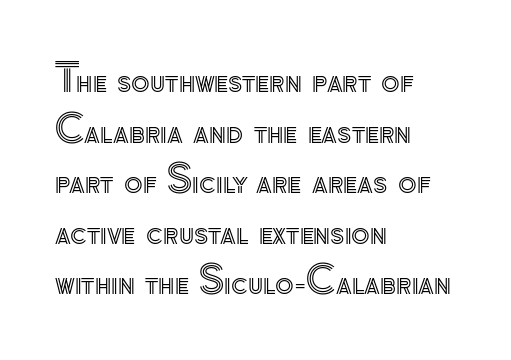
Is the letter spacing exaggerated? No — it looks like the ordinary default. Horizontal bands of white between lines are of average thickness. Rendered with straight, roman letterforms. Is this a fixed-width face? No — the glyphs have proportional, varying widths. Compared with a centered layout, this one pins lines to the left instead. The space directly below the letters is spotless.
